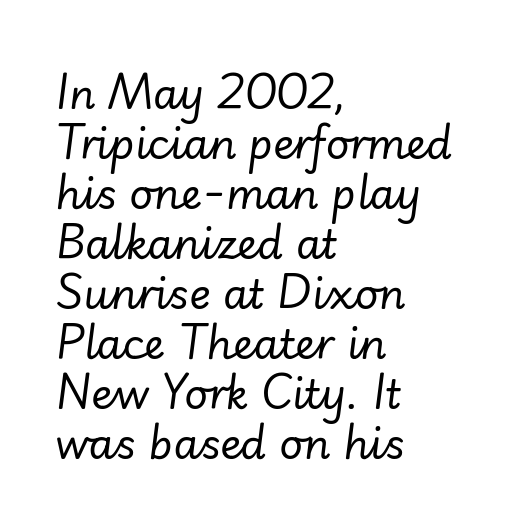
In terms of posture, this sample is oblique. Descender tails drop into unmarked territory. Here the designer chose a conventional face with non-uniform glyph widths. The face used here is rendered with its standard letterfit. One-word summary of the alignment: left.
